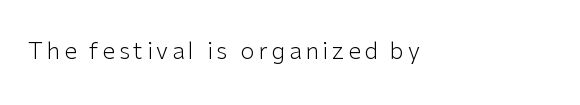
{"italic": "no", "bold": "no", "underline": "no", "align": "left", "glyph_px": 23}
